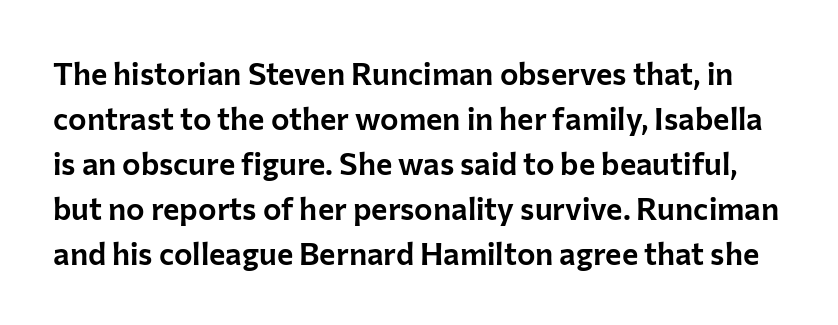
{"serif": "no", "italic": "no", "width": "normal", "stroke_contrast": "low", "x_height": "medium", "monospaced": "no", "underline": "no", "line_spacing": "normal", "line_spacing_ratio": 1.45, "letter_spacing": "normal", "letter_spacing_em": 0.0, "glyph_px": 31}
